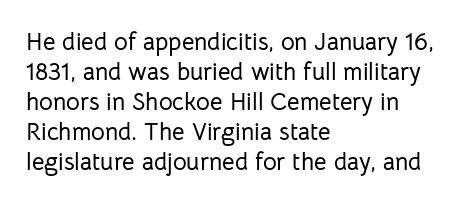
The lines in this sample share a left origin and differ only in where they stop. Tracking here is standard; glyphs follow each other at the usual distance. How would I describe the line gaps? Plain and ordinary. You can tell it's not italic because the verticals are truly vertical.
